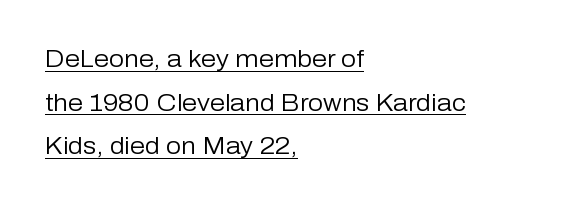
{"italic": "no", "bold": "no", "underline": "yes", "align": "left", "line_spacing_ratio": 1.82, "letter_spacing": "normal", "letter_spacing_em": 0.0, "glyph_px": 24}
